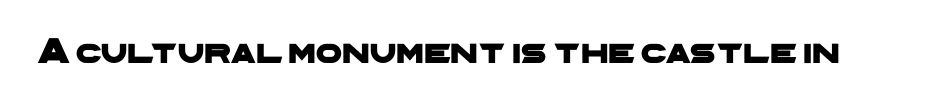
Standard letterfit; no display-style spreading of the glyphs. The passage shown is typed in a proportional face where columns would drift. A sans-serif font was chosen for this passage. The gap between lines stays unmarked.
